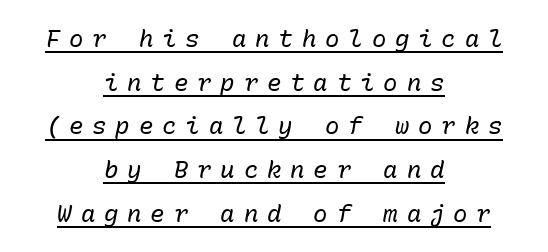
Weight: not bold — regular or lighter. Every word sits above its own underline. The paragraph shown floats in the horizontal middle. Each word looks stretched out because of the extra space between its letters. A typesetter would mark this as italic.
